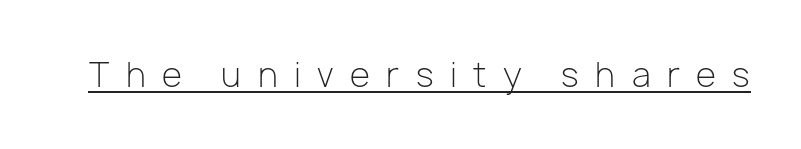
The image shows 33 px light sans-serif type, upright; set unusually wide letter spacing (+0.5 em), underlined; low stroke contrast and a medium x-height.
